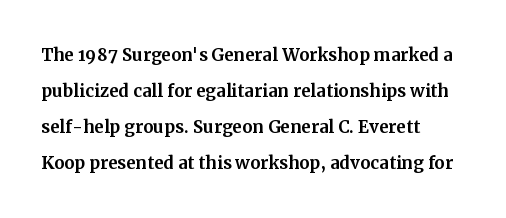
The image shows 23 px text type, upright; set left-aligned, normal line spacing (1.56x), normal letter spacing, not underlined.
